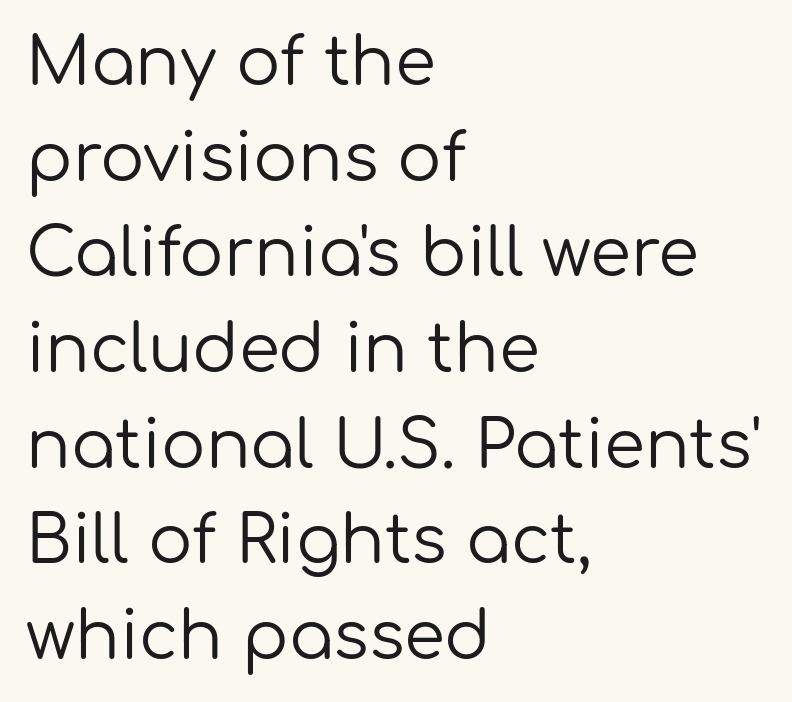
The image shows 66 px regular-weight sans-serif type, upright; set left-aligned, normal line spacing (1.45x), normal letter spacing, not underlined; low stroke contrast and a medium x-height.
